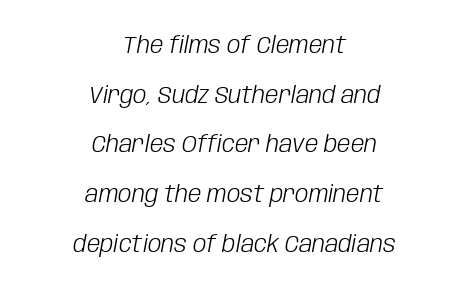
Think standard paragraph weight, or any step lighter than that. This rendering leaves character spacing at its baseline value. The designer dialed line spacing up above the default. The whole block is typeset with a tilt. Every row of glyphs is offset so its center matches the block's center. The specimen omits any rule beneath the text block's lines.
